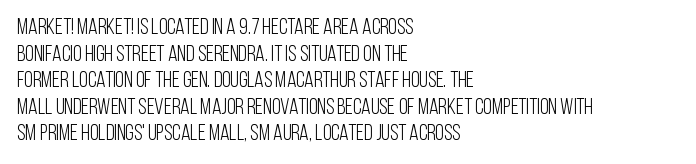
{"italic": "no", "bold": "no", "underline": "no", "align": "left", "line_spacing_ratio": 1.21, "letter_spacing": "normal", "letter_spacing_em": 0.0, "glyph_px": 22}
